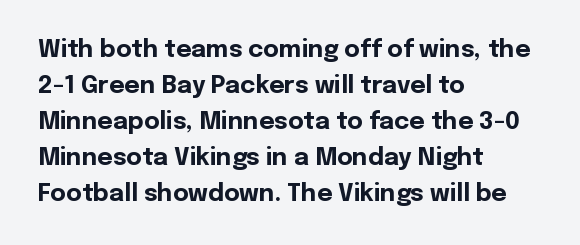
The image shows 24 px bold type, upright; set left-aligned, normal line spacing (1.5x), normal letter spacing, not underlined.
